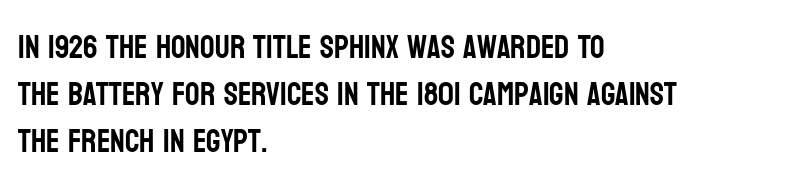
Characters follow at the spacing the type designer built in. Leftover space on each line is placed entirely after the last word. Looks like regular typesetting: each glyph gets only the width it needs. Is there much room between lines? A standard amount, neither cramped nor airy. Only glyphs here, with clear space below each row. Regarding serifs, this sample does without them.
